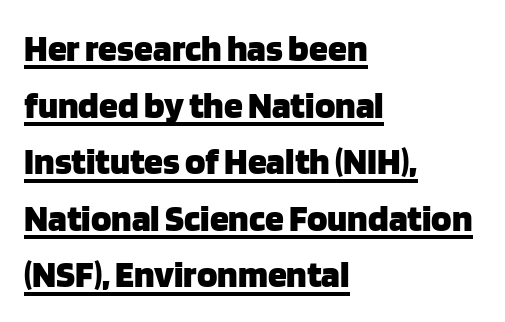
Q: Is the text bold? A: Yes.
Q: Is the text italic (slanted)? A: No, it is upright.
Q: Is the typeface a serif or a sans-serif typeface? A: Sans-serif.
Q: Is the text underlined? A: Yes.
Q: How is the paragraph aligned? A: Left-aligned.
Q: Is the spacing between letters normal or unusually wide? A: Normal.
Q: Is the spacing between lines tight, normal or loose? A: Normal.
Q: Width (condensed, normal, or wide)? A: Normal.
Q: Stroke contrast? A: Low.
Q: x-height? A: Large.
Q: Monospaced? A: No.
